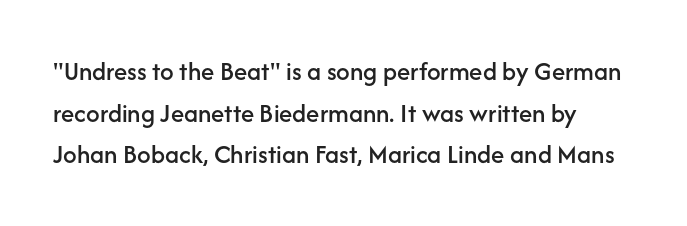
The lettering holds an erect, upright posture throughout. The string is rendered with underlining switched off. The passage shown has conventional tracking throughout. The passage shown stacks its lines at a standard gap.
